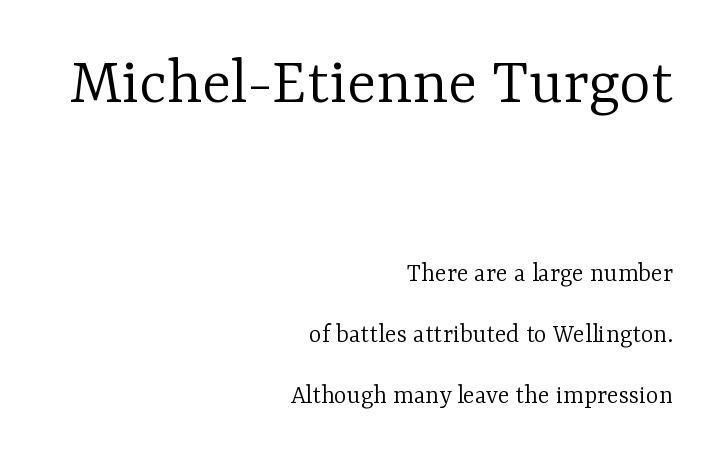
Q: Is the text bold? A: No.
Q: Is the text italic (slanted)? A: No, it is upright.
Q: Is the typeface a serif or a sans-serif typeface? A: Serif.
Q: Is the text underlined? A: No.
Q: How is the paragraph aligned? A: Right-aligned.
Q: Is the spacing between letters normal or unusually wide? A: Normal.
Q: Is the spacing between lines tight, normal or loose? A: Loose.
Q: Which block of text is set in a larger size, the first (top) or the second (bottom)? A: The first (top) one.
Q: Width (condensed, normal, or wide)? A: Normal.
Q: Stroke contrast? A: Low.
Q: x-height? A: Medium.
Q: Monospaced? A: No.
